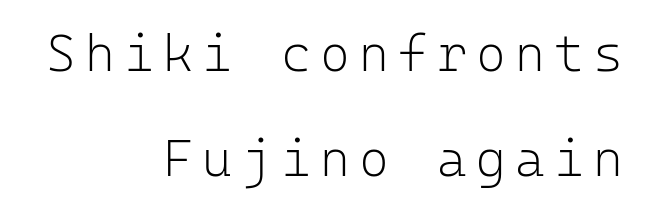
This reads as an unemphasized weight, regular at the heaviest. Students, observe: this is what heavily led, spacious text looks like. Here the designer chose a console-style face with uniform glyph widths. The words here are not underlined.
